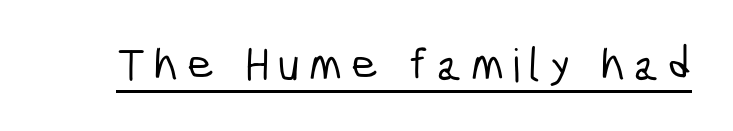
This sample has the flowing, uneven cadence of proportional lettering. What stands out about the letter spacing? Its width — letters are far apart. Decoration check: the copy is underlined. Examine the stroke ends and you'll find no serifs.
